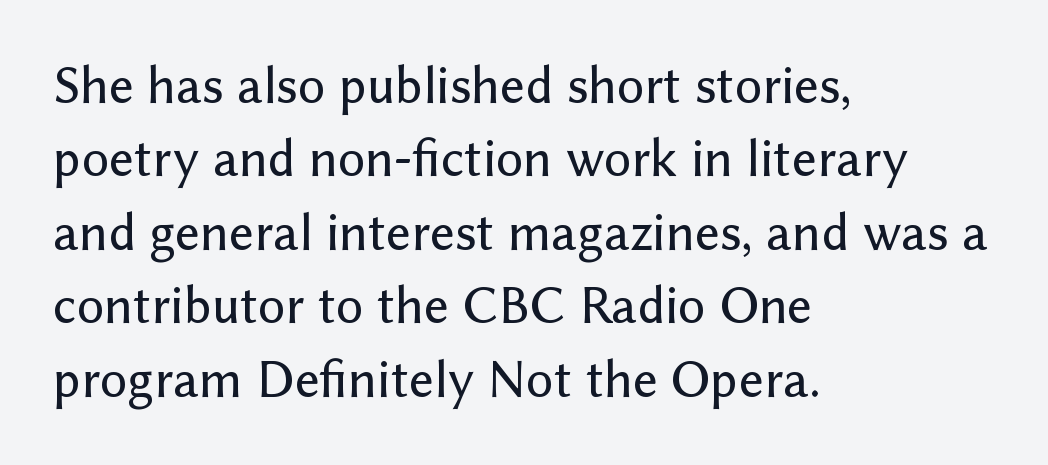
The ragged edge is on the right, which tells us the setting is flush left. You could not count columns in this text — the font is proportionally spaced. Vertical strokes here are truly vertical. The face used here is a sans, in the tradition of grotesques and geometrics.
